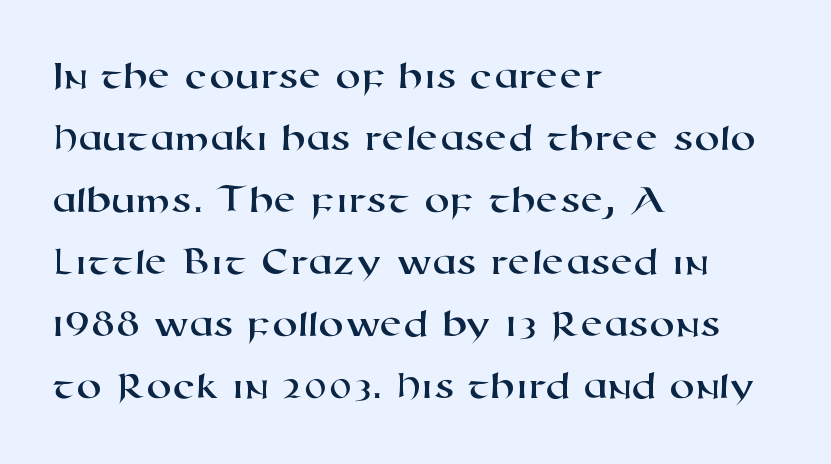
Q: Is the typeface a serif or a sans-serif typeface? A: Sans-serif.
Q: Is the text underlined? A: No.
Q: How is the paragraph aligned? A: Left-aligned.
Q: Is the spacing between letters normal or unusually wide? A: Normal.
Q: Is the spacing between lines tight, normal or loose? A: Normal.
Q: Width (condensed, normal, or wide)? A: Wide.
Q: Stroke contrast? A: High.
Q: x-height? A: Medium.
Q: Monospaced? A: No.
